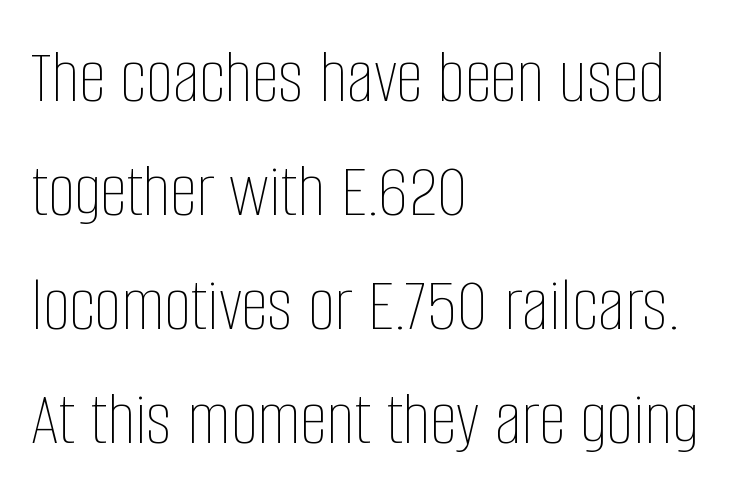
The font sits on the lighter half of the weight spectrum, regular included. Notice how the stems are strictly vertical — no italics here. Where is the straight margin? On the left. Is this a fixed-width face? No — the glyphs have proportional, varying widths. Anything drawn beneath the words? Only blank space.
